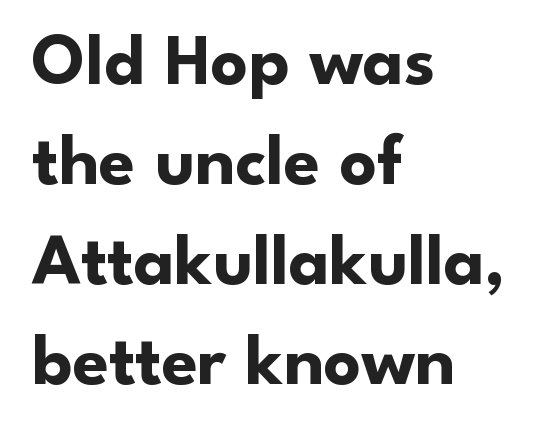
Q: Is the text bold? A: Yes.
Q: Is the text italic (slanted)? A: No, it is upright.
Q: Is the typeface a serif or a sans-serif typeface? A: Sans-serif.
Q: Is the text underlined? A: No.
Q: How is the paragraph aligned? A: Left-aligned.
Q: Is the spacing between letters normal or unusually wide? A: Normal.
Q: Is the spacing between lines tight, normal or loose? A: Normal.
Q: Width (condensed, normal, or wide)? A: Normal.
Q: Stroke contrast? A: Low.
Q: x-height? A: Small.
Q: Monospaced? A: No.
